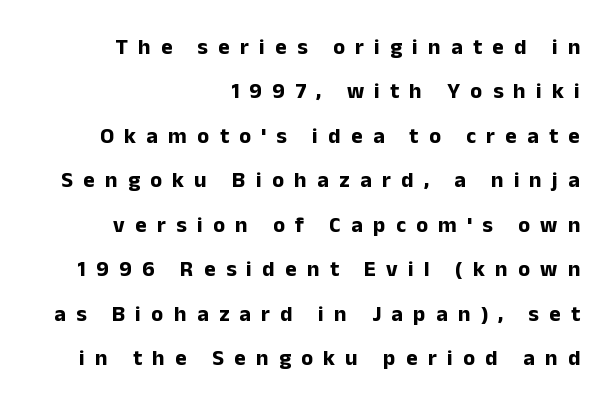
Q: Is the text bold? A: Yes.
Q: Is the text italic (slanted)? A: No, it is upright.
Q: Is the text underlined? A: No.
Q: How is the paragraph aligned? A: Right-aligned.
Q: Is the spacing between letters normal or unusually wide? A: Unusually wide.
Q: Is the spacing between lines tight, normal or loose? A: Loose.
